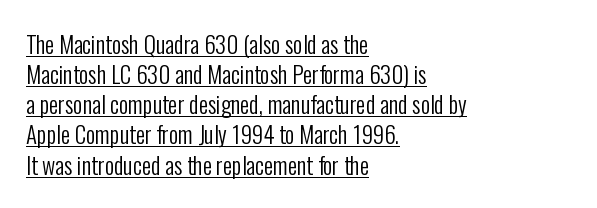
Stems and bowls with no extra thickness — not bold. Look at the tracking — it's just the regular setting, nothing added. What decoration does the sample have? An underline. No italicization has been applied; the sample stays upright. Reading down the column, the eye jumps a familiar distance to each next line. These lines stack with their left ends in a neat column.
